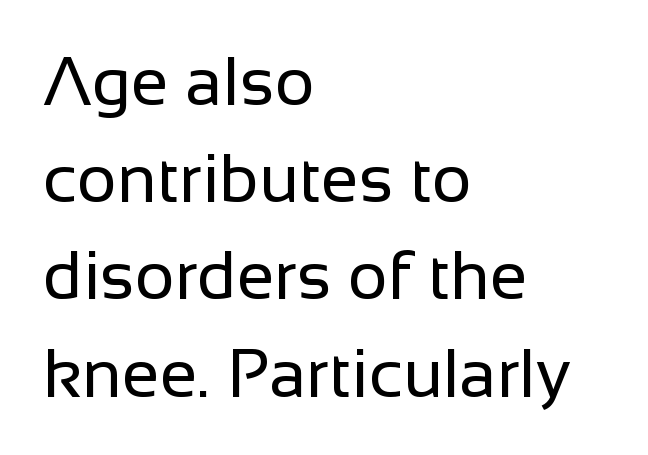
Q: Is the text bold? A: No.
Q: Is the text italic (slanted)? A: No, it is upright.
Q: Is the typeface a serif or a sans-serif typeface? A: Sans-serif.
Q: Is the text underlined? A: No.
Q: How is the paragraph aligned? A: Left-aligned.
Q: Is the spacing between letters normal or unusually wide? A: Normal.
Q: Is the spacing between lines tight, normal or loose? A: Normal.
Q: Width (condensed, normal, or wide)? A: Normal.
Q: Stroke contrast? A: Low.
Q: x-height? A: Medium.
Q: Monospaced? A: No.
